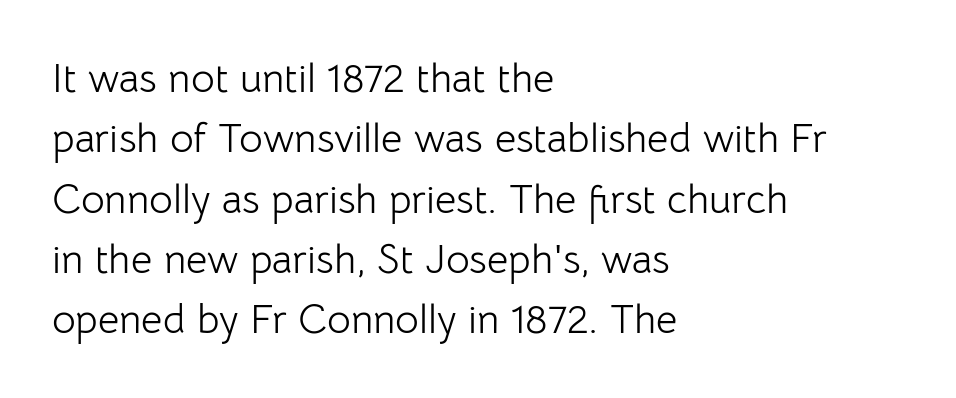
Q: Is the text bold? A: No.
Q: Is the text italic (slanted)? A: No, it is upright.
Q: Is the typeface a serif or a sans-serif typeface? A: Sans-serif.
Q: Is the text underlined? A: No.
Q: How is the paragraph aligned? A: Left-aligned.
Q: Is the spacing between letters normal or unusually wide? A: Normal.
Q: Is the spacing between lines tight, normal or loose? A: Normal.
Q: Width (condensed, normal, or wide)? A: Normal.
Q: Stroke contrast? A: Low.
Q: x-height? A: Medium.
Q: Monospaced? A: No.
